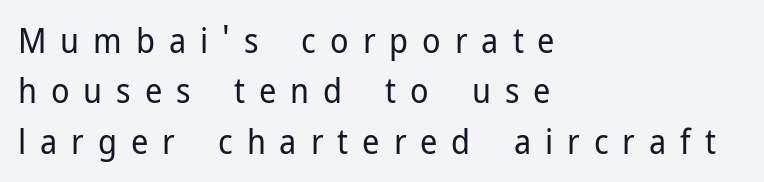
{"serif": "no", "italic": "no", "bold": "no", "weight": "regular", "width": "normal", "stroke_contrast": "low", "x_height": "medium", "monospaced": "no", "underline": "no", "align": "left", "line_spacing": "normal", "line_spacing_ratio": 1.48, "letter_spacing": "wide", "letter_spacing_em": 0.41, "glyph_px": 34}
